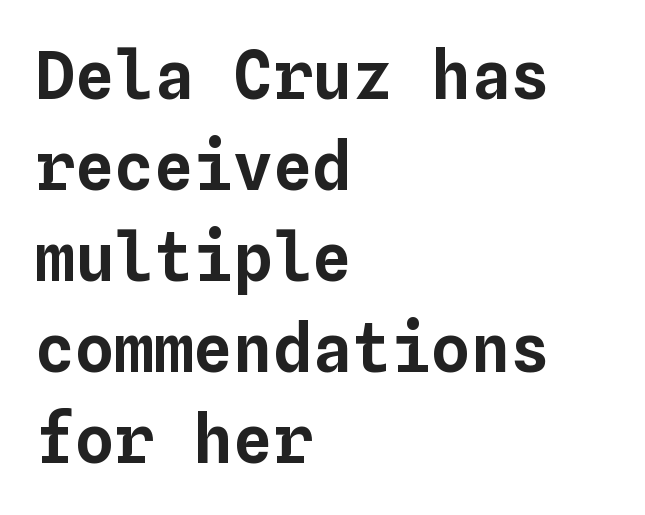
The image shows 66 px text type, upright, monospaced; set left-aligned, normal line spacing (1.38x), normal letter spacing, not underlined; low stroke contrast and a medium x-height.
